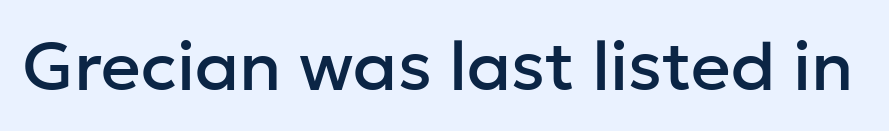
The image shows 69 px sans-serif type, upright; set normal letter spacing, not underlined; low stroke contrast and a medium x-height.
